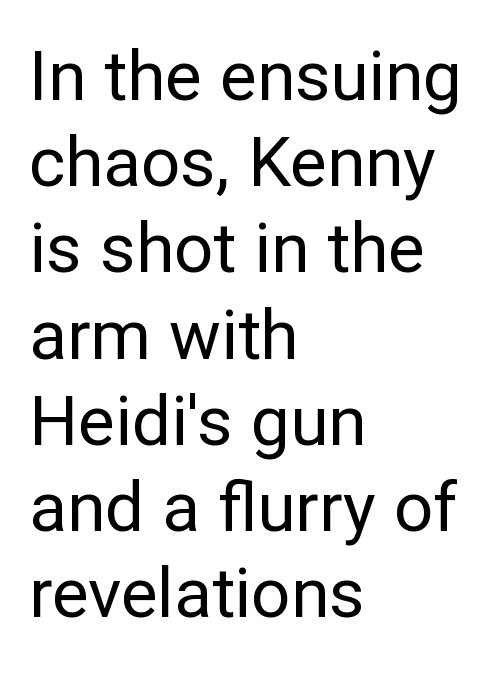
{"serif": "no", "italic": "no", "bold": "no", "weight": "regular", "width": "normal", "stroke_contrast": "low", "x_height": "medium", "monospaced": "no", "underline": "no", "align": "left", "line_spacing": "normal", "line_spacing_ratio": 1.25, "letter_spacing": "normal", "letter_spacing_em": 0.0, "glyph_px": 69}
